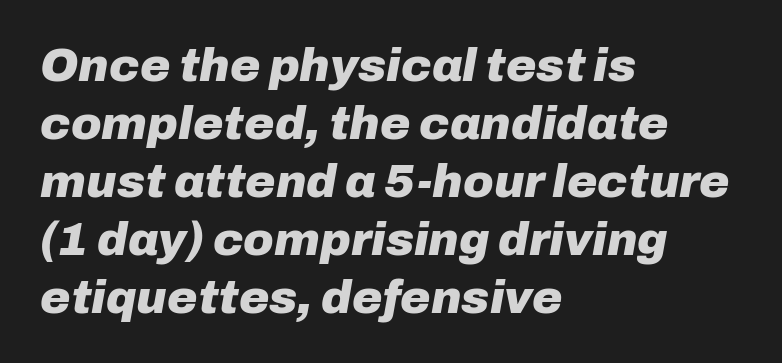
The image shows 46 px heavy type, italic (leaning right); set left-aligned, normal line spacing (1.26x), normal letter spacing, not underlined; low stroke contrast and a medium x-height.
